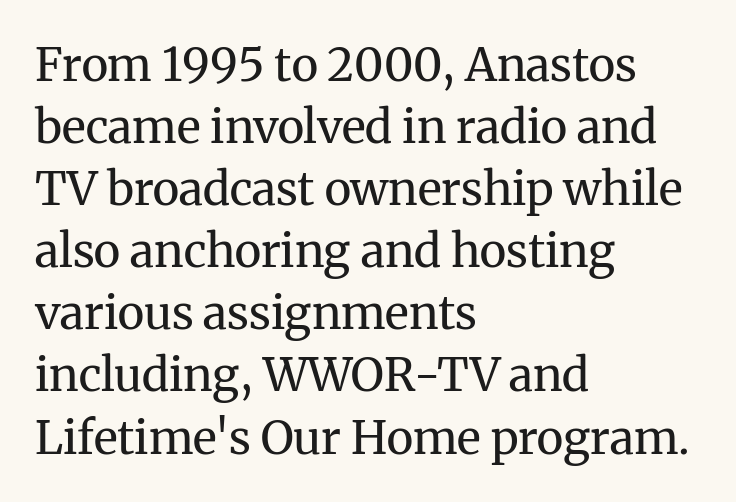
Q: Is the text bold? A: No.
Q: Is the text italic (slanted)? A: No, it is upright.
Q: Is the typeface a serif or a sans-serif typeface? A: Serif.
Q: Is the text underlined? A: No.
Q: How is the paragraph aligned? A: Left-aligned.
Q: Is the spacing between letters normal or unusually wide? A: Normal.
Q: Is the spacing between lines tight, normal or loose? A: Normal.
Q: Width (condensed, normal, or wide)? A: Normal.
Q: Stroke contrast? A: Medium.
Q: x-height? A: Medium.
Q: Monospaced? A: No.
